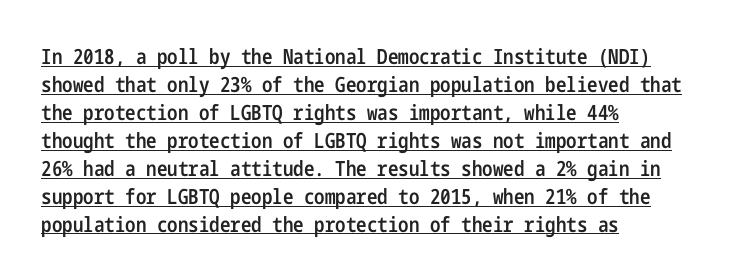
{"italic": "no", "bold": "semi", "underline": "yes", "align": "left", "line_spacing": "normal", "line_spacing_ratio": 1.33, "letter_spacing": "normal", "letter_spacing_em": 0.0, "glyph_px": 21}
